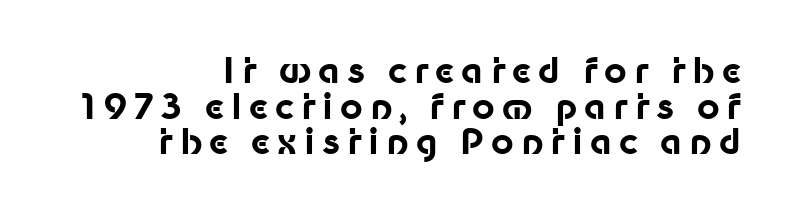
{"serif": "no", "italic": "no", "bold": "yes", "weight": "bold", "width": "normal", "stroke_contrast": "low", "x_height": "medium", "monospaced": "no", "underline": "no", "align": "right", "line_spacing": "tight", "line_spacing_ratio": 1.02, "letter_spacing": "wide", "letter_spacing_em": 0.2, "glyph_px": 35}
